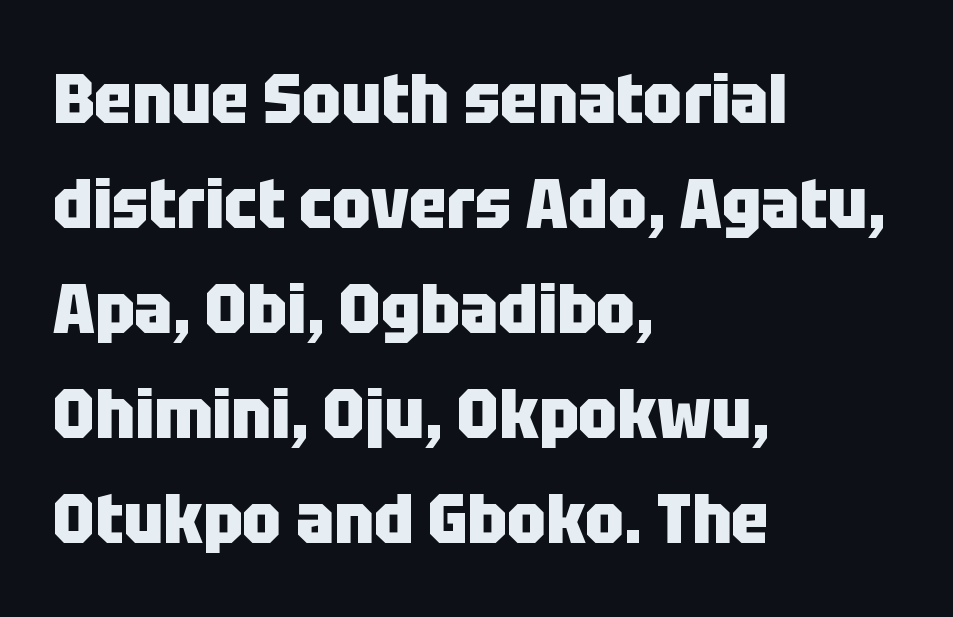
{"serif": "no", "italic": "no", "bold": "yes", "weight": "heavy", "width": "condensed", "stroke_contrast": "low", "x_height": "large", "monospaced": "no", "underline": "no", "align": "left", "line_spacing": "normal", "line_spacing_ratio": 1.5, "letter_spacing": "normal", "letter_spacing_em": 0.0, "glyph_px": 70}
